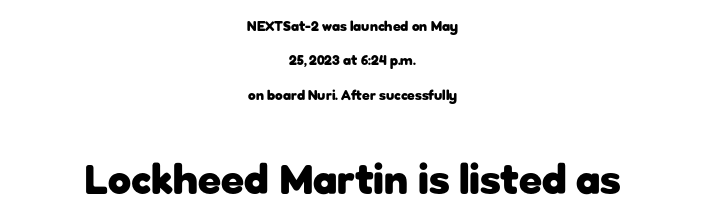
{"serif": "no", "italic": "no", "bold": "yes", "weight": "heavy", "width": "normal", "stroke_contrast": "low", "x_height": "medium", "monospaced": "no", "underline": "no", "align": "center", "line_spacing": "loose", "line_spacing_ratio": 2.45, "letter_spacing": "normal", "letter_spacing_em": 0.0, "larger_block": "second", "size_ratio": 3.0, "glyph_px": 42}
